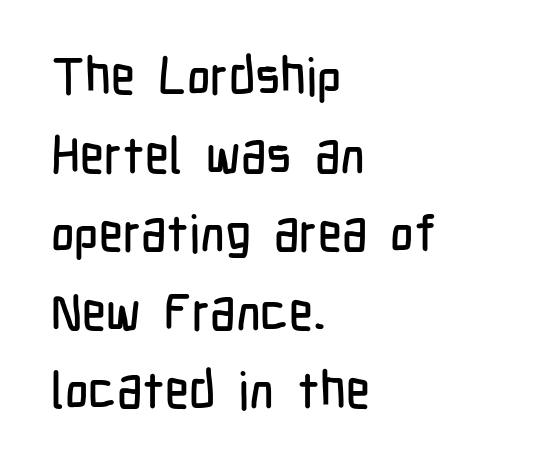
The image shows 51 px condensed sans-serif type, upright; set left-aligned, normal line spacing (1.54x), normal letter spacing, not underlined; low stroke contrast and a medium x-height.
